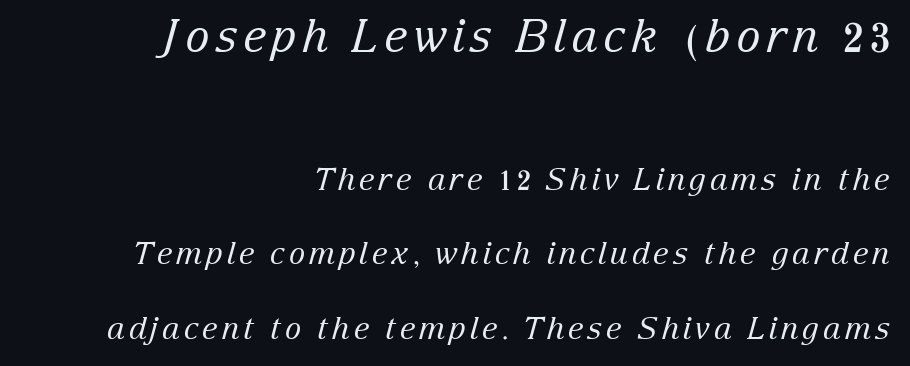
The image shows 46 px regular-weight serif type, italic (leaning right); set right-aligned, loose line spacing (2.41x), not underlined; the first (top) block is 1.48x larger; low stroke contrast and a medium x-height.
